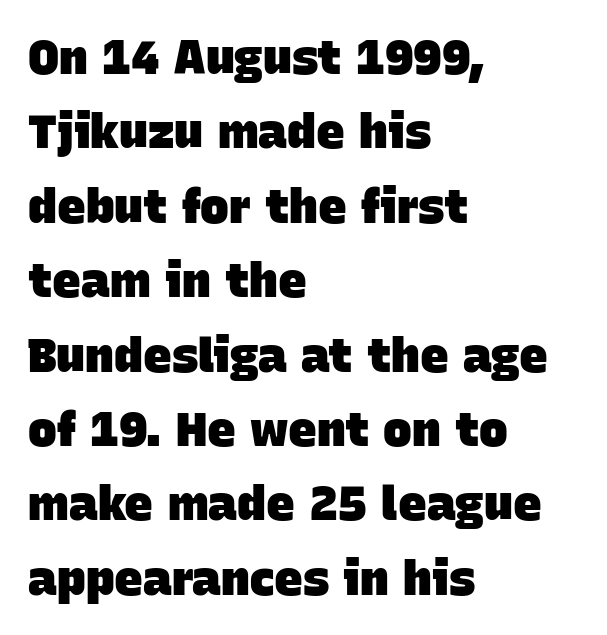
Bold? Absolutely — the strokes are thick and heavy. Evenly set lines give the paragraph a standard silhouette. The ragged edge is on the right, which tells us the setting is flush left. Is this a fixed-width face? No — the glyphs have proportional, varying widths.
